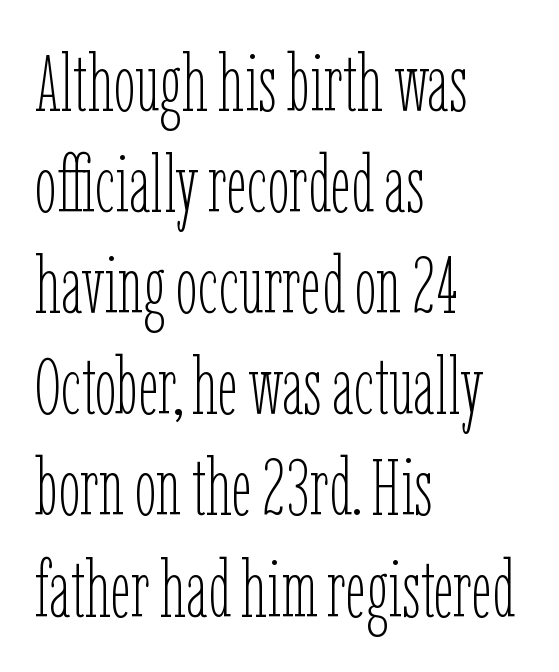
The image shows 79 px thin, condensed type, upright; set left-aligned, normal line spacing (1.28x), normal letter spacing, not underlined; low stroke contrast and a medium x-height.
